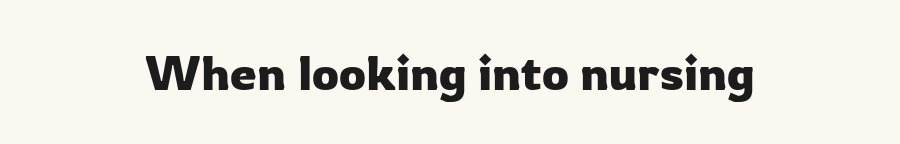
Quick note: underline off. The axis of the letterforms is exactly vertical. Check where the strokes stop: nothing finishes them off — pure sans. The letters advance in unequal steps, a hallmark of proportional type.
